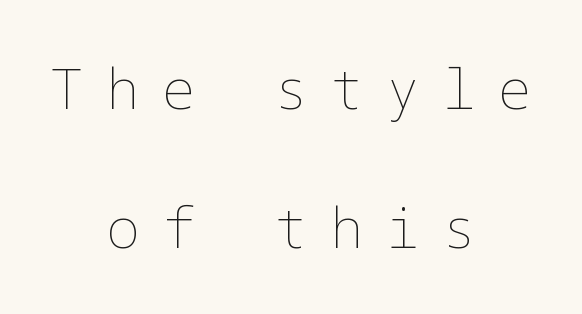
Q: Is the text bold? A: No.
Q: Is the text italic (slanted)? A: No, it is upright.
Q: Is the text underlined? A: No.
Q: How is the paragraph aligned? A: Centered.
Q: Is the spacing between letters normal or unusually wide? A: Unusually wide.
Q: Is the spacing between lines tight, normal or loose? A: Loose.
Q: Width (condensed, normal, or wide)? A: Normal.
Q: Stroke contrast? A: Low.
Q: x-height? A: Medium.
